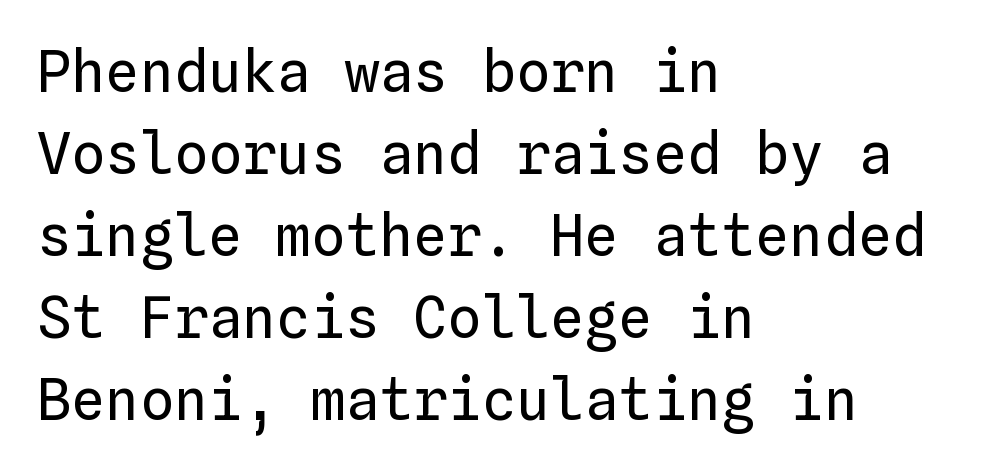
Q: Is the text bold? A: No.
Q: Is the text italic (slanted)? A: No, it is upright.
Q: Is the text underlined? A: No.
Q: How is the paragraph aligned? A: Left-aligned.
Q: Is the spacing between letters normal or unusually wide? A: Normal.
Q: Is the spacing between lines tight, normal or loose? A: Normal.
Q: Width (condensed, normal, or wide)? A: Normal.
Q: Stroke contrast? A: Low.
Q: x-height? A: Medium.
Q: Monospaced? A: Yes.
